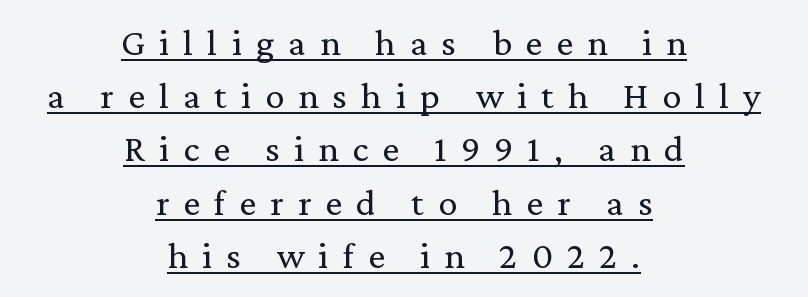
{"serif": "yes", "italic": "no", "bold": "no", "weight": "regular", "width": "normal", "stroke_contrast": "medium", "x_height": "medium", "monospaced": "no", "underline": "yes", "align": "center", "line_spacing": "normal", "line_spacing_ratio": 1.4, "letter_spacing": "wide", "letter_spacing_em": 0.37, "glyph_px": 38}
